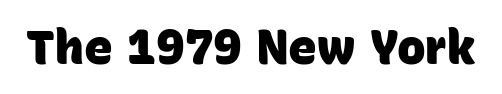
Honestly, the letter spacing is just normal — you wouldn't notice it. The glyphs are unaccompanied by any horizontal stroke below them. The rendering uses a bold face; every stroke is thick and dark. Type style note: lacks serifs. Proportional: the letters do not fall into vertical columns.
